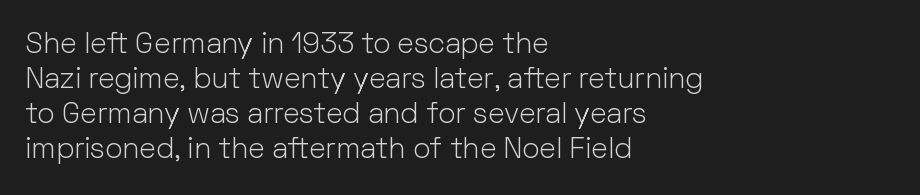
Q: Is the text bold? A: No.
Q: Is the text italic (slanted)? A: No, it is upright.
Q: Is the typeface a serif or a sans-serif typeface? A: Sans-serif.
Q: Is the text underlined? A: No.
Q: How is the paragraph aligned? A: Left-aligned.
Q: Is the spacing between letters normal or unusually wide? A: Normal.
Q: Width (condensed, normal, or wide)? A: Normal.
Q: Stroke contrast? A: Low.
Q: x-height? A: Medium.
Q: Monospaced? A: No.
